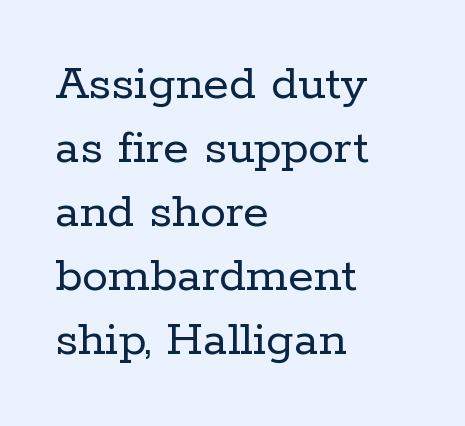
{"serif": "yes", "italic": "no", "bold": "no", "weight": "regular", "width": "normal", "stroke_contrast": "low", "x_height": "medium", "monospaced": "no", "underline": "no", "align": "left", "line_spacing_ratio": 1.23, "letter_spacing": "normal", "letter_spacing_em": 0.0, "glyph_px": 52}
